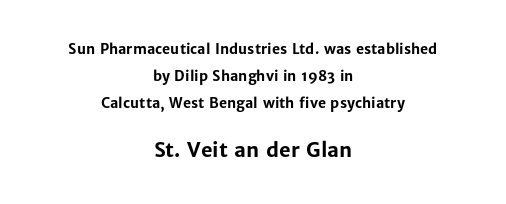
The image shows 20 px bold type, upright; set centered, loose line spacing (1.93x), normal letter spacing, not underlined; the second (bottom) block is 1.43x larger.
